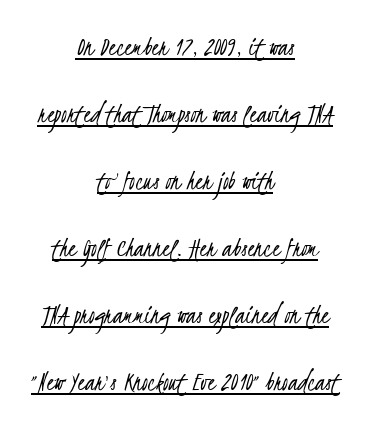
The image shows 29 px light, condensed sans-serif type; set centered, loose line spacing (2.31x), normal letter spacing, underlined; low stroke contrast and a small x-height.
